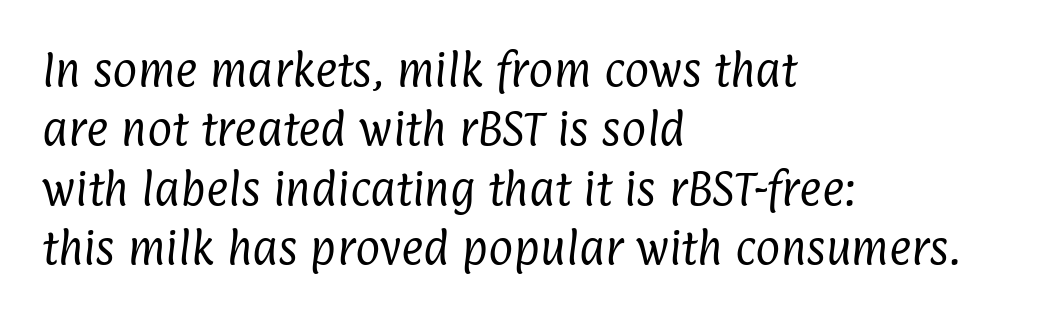
{"serif": "no", "bold": "no", "weight": "regular", "width": "condensed", "stroke_contrast": "low", "x_height": "medium", "monospaced": "no", "underline": "no", "align": "left", "line_spacing": "normal", "line_spacing_ratio": 1.56, "letter_spacing": "normal", "letter_spacing_em": 0.0, "glyph_px": 38}
